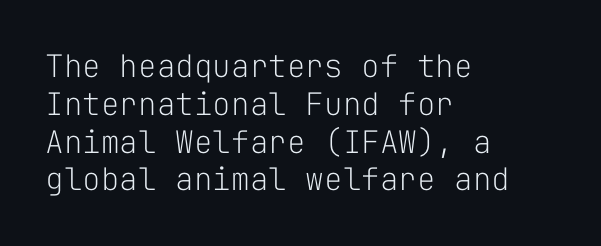
This rendering employs a face without finishing strokes, i.e., a sans-serif. Only glyphs here, with clear space below each row. Line beginnings align vertically; line endings do not. The lettering holds an erect, upright posture throughout. In terms of letterspacing, this is plain default setting. Compared with a typical body face, this is equally light or lighter still.
